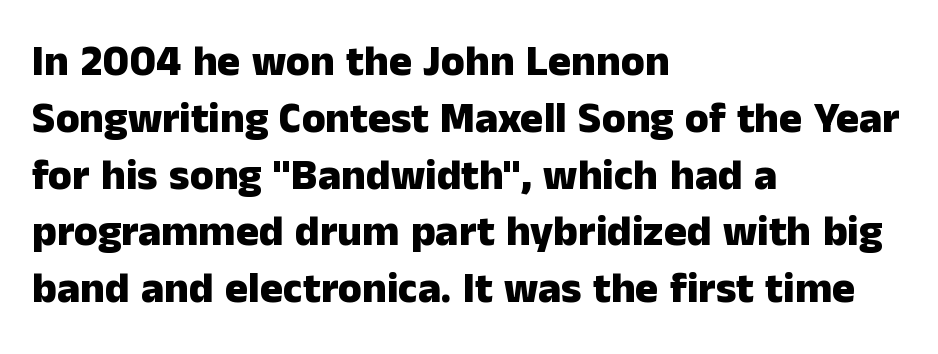
{"serif": "no", "italic": "no", "bold": "yes", "weight": "heavy", "width": "normal", "stroke_contrast": "low", "x_height": "medium", "monospaced": "no", "underline": "no", "align": "left", "line_spacing": "normal", "line_spacing_ratio": 1.32, "letter_spacing": "normal", "letter_spacing_em": 0.0, "glyph_px": 43}
